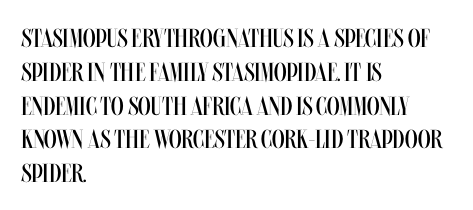
Descenders are the only things crossing below the line. Vertical strokes here are truly vertical. Compared with typical paragraphs, the rows here are spaced about the same. The setting favours the left margin, as ordinary paragraphs usually do.
